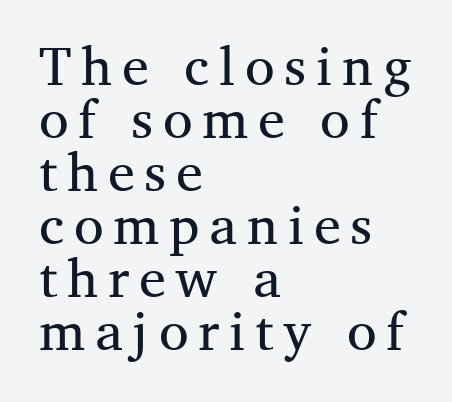
Character widths vary here, with narrow letters taking less room than wide ones. The strokes are not fattened; the text isn't bold. Ordinary non-slanted type is in use. Horizontal bands of white between lines are thin slivers. These lines stack with their left ends in a neat column.
